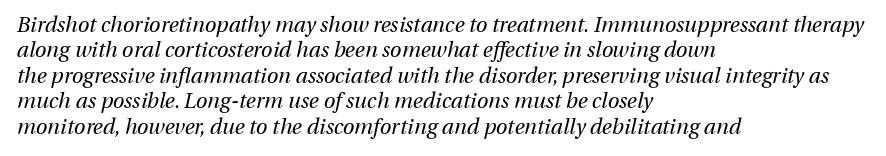
In terms of letterspacing, this is plain default setting. Emphasis-style slanted type is in use. If you drew a ruler down the left edge, every line would touch it. Stroke thickness stays within the range of a standard reading face or lighter. The string is rendered with underlining switched off.
